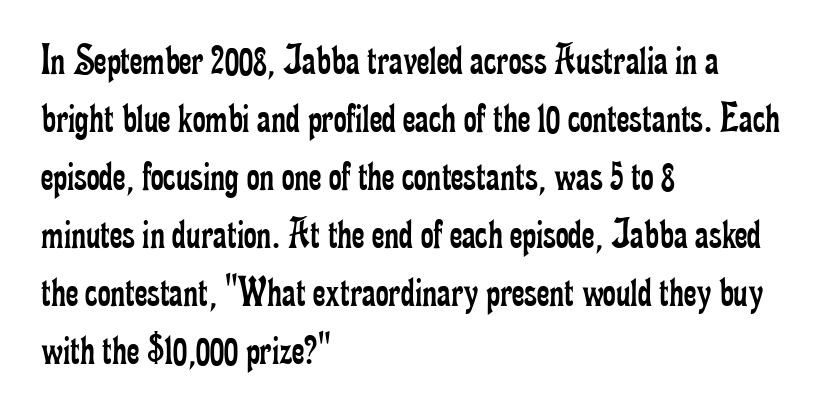
The glyphs are unaccompanied by any horizontal stroke below them. No italicization has been applied; the sample stays upright. Nothing unusual about the tracking: characters are spaced as the font intends. Are there feet on the stems? There are — it's a serif. Varying glyph widths throughout — classic text-font behaviour.
